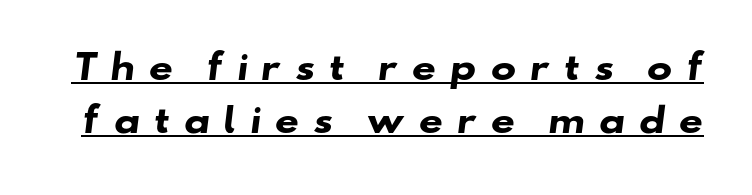
Q: Is the text bold? A: Yes.
Q: Is the typeface a serif or a sans-serif typeface? A: Sans-serif.
Q: Is the text underlined? A: Yes.
Q: Is the spacing between letters normal or unusually wide? A: Unusually wide.
Q: Is the spacing between lines tight, normal or loose? A: Normal.
Q: Width (condensed, normal, or wide)? A: Wide.
Q: Stroke contrast? A: Low.
Q: x-height? A: Small.
Q: Monospaced? A: No.
